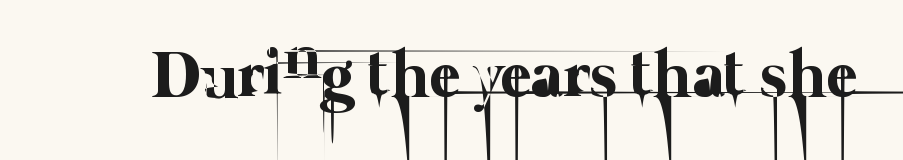
Check the space under the baseline: it is left empty. Nobody touched the tracking dial on this one. Looks like regular typesetting: each glyph gets only the width it needs. Counters stay open thanks to moderate or lighter strokes.
